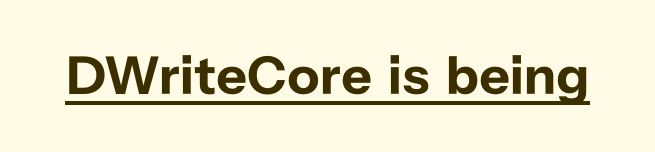
Check where the strokes stop: nothing finishes them off — pure sans. Is there any slant? The stems are plumb. Spacing verdict: proportional, widths tailored to each character. You could call the tracking neutral — neither tight nor loose. The face used here has the dense, thick strokes of a bold. Underlining? Definitely there.
